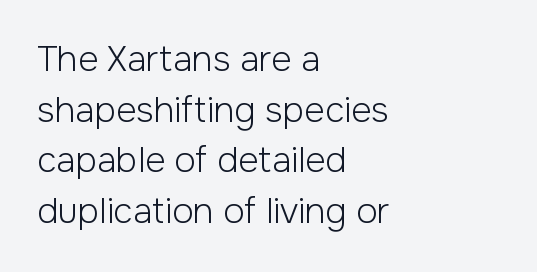
You can tell from the bare stems that sans-serif type was used. Think of a printed novel: that variable character pitch is what you see here. Typeset ragged right — the left edge is the straight one. Tracking here is standard; glyphs follow each other at the usual distance. Rule under the text: the space is simply empty. Is the type heavy? It reads as light-to-regular instead.
